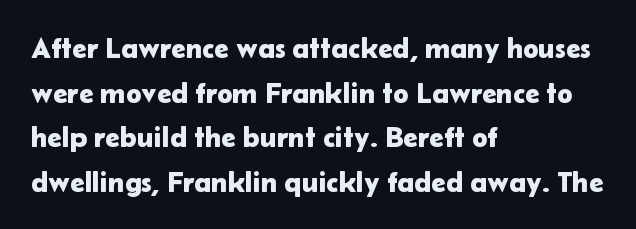
The image shows 29 px sans-serif type, upright; set left-aligned, normal line spacing (1.54x), normal letter spacing, not underlined; low stroke contrast and a medium x-height.
